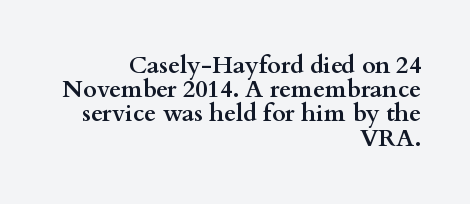
{"italic": "no", "bold": "yes", "underline": "no", "align": "right", "line_spacing": "tight", "line_spacing_ratio": 1.01, "letter_spacing": "normal", "letter_spacing_em": 0.0, "glyph_px": 24}
